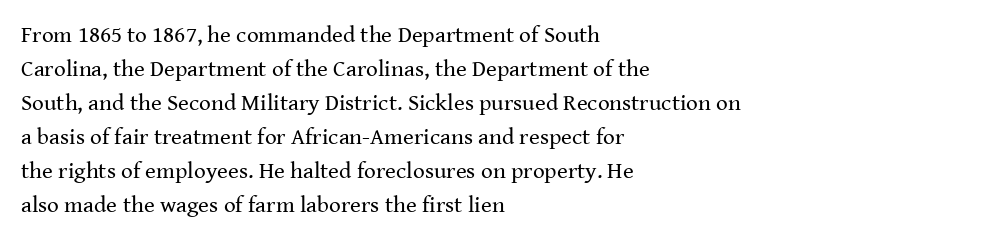
Q: Is the text bold? A: No.
Q: Is the text italic (slanted)? A: No, it is upright.
Q: Is the text underlined? A: No.
Q: How is the paragraph aligned? A: Left-aligned.
Q: Is the spacing between letters normal or unusually wide? A: Normal.
Q: Is the spacing between lines tight, normal or loose? A: Normal.
